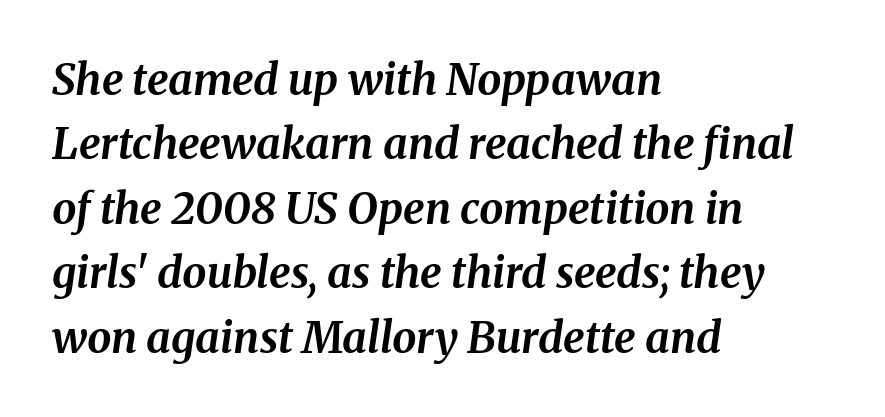
{"italic": "yes", "lean": "right", "slant_degrees": 8, "bold": "yes", "weight": "bold", "width": "normal", "stroke_contrast": "medium", "x_height": "medium", "monospaced": "no", "underline": "no", "align": "left", "line_spacing": "normal", "line_spacing_ratio": 1.5, "letter_spacing": "normal", "letter_spacing_em": 0.0, "glyph_px": 43}
